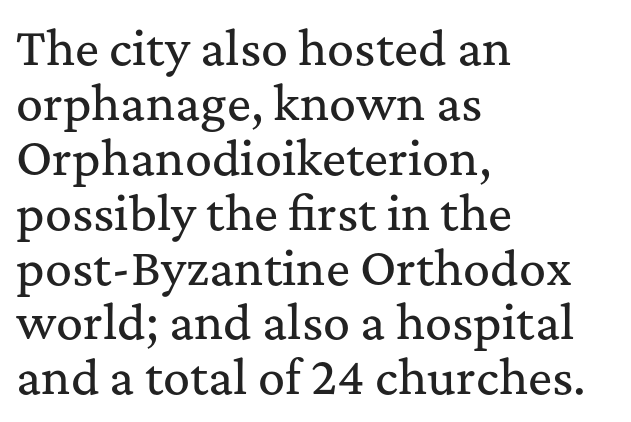
Q: Is the text italic (slanted)? A: No, it is upright.
Q: Is the typeface a serif or a sans-serif typeface? A: Serif.
Q: Is the text underlined? A: No.
Q: How is the paragraph aligned? A: Left-aligned.
Q: Is the spacing between letters normal or unusually wide? A: Normal.
Q: Width (condensed, normal, or wide)? A: Normal.
Q: Stroke contrast? A: Medium.
Q: x-height? A: Medium.
Q: Monospaced? A: No.
